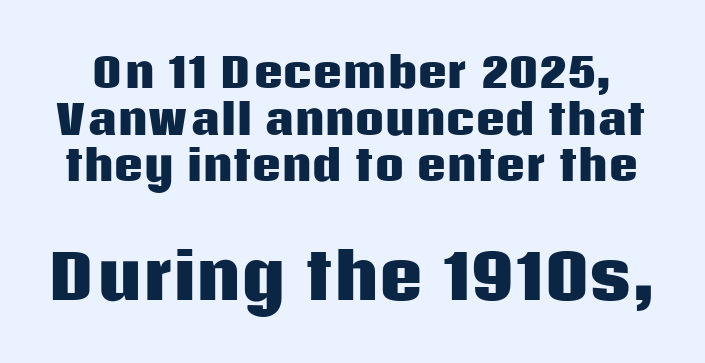
{"serif": "no", "italic": "no", "bold": "yes", "weight": "heavy", "width": "normal", "stroke_contrast": "low", "x_height": "large", "monospaced": "no", "underline": "no", "line_spacing": "tight", "line_spacing_ratio": 1.14, "letter_spacing": "normal", "letter_spacing_em": 0.0, "larger_block": "second", "size_ratio": 1.49, "glyph_px": 61}
